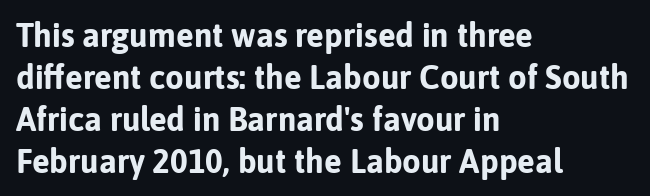
The image shows 33 px bold sans-serif type, upright; set left-aligned, normal line spacing (1.27x), normal letter spacing, not underlined; low stroke contrast and a medium x-height.
